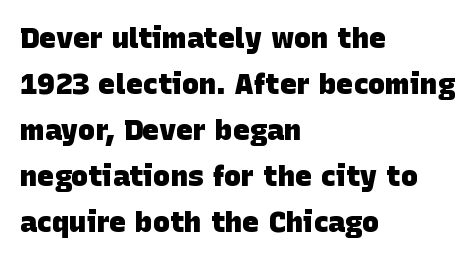
The image shows 29 px heavy sans-serif type; set left-aligned, normal line spacing (1.59x), normal letter spacing, not underlined; low stroke contrast and a large x-height.
